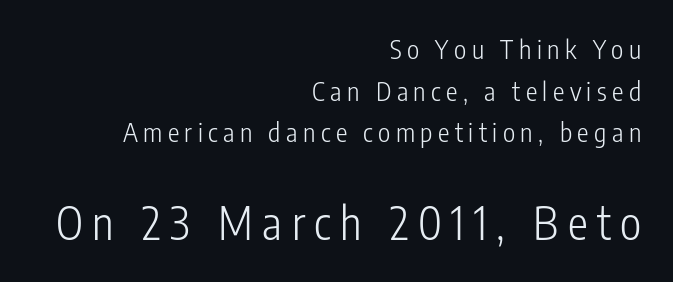
The image shows 45 px light, condensed sans-serif type, upright; set right-aligned, normal line spacing (1.6x), unusually wide letter spacing (+0.21 em), not underlined; the second (bottom) block is 1.73x larger; low stroke contrast and a medium x-height.
